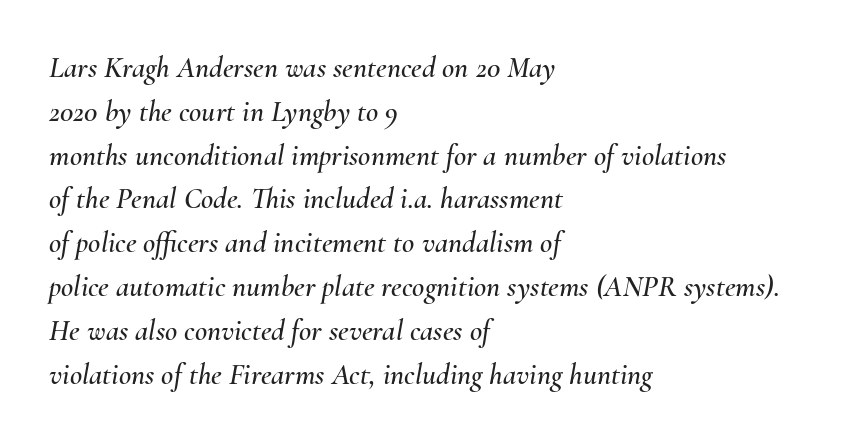
The image shows 30 px text type, italic (leaning right); set left-aligned, normal line spacing (1.46x), normal letter spacing, not underlined; medium stroke contrast and a small x-height.
